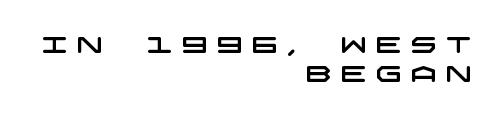
Words appear elongated and porous because spacing is wide. The line-height multiplier appears to be the usual default. The passage is arranged like a letterhead date or caption credit — flush right. Decoration check: the copy has no underline.
